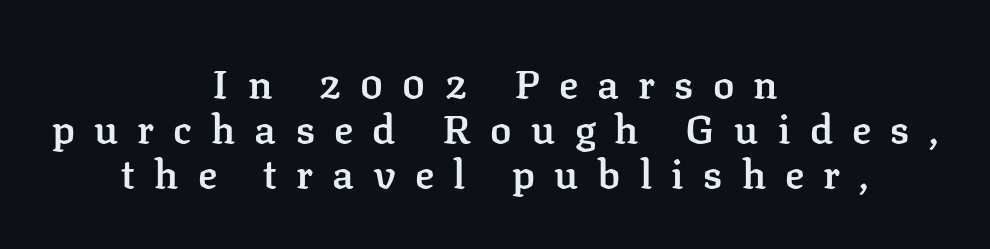
The image shows 40 px semibold serif type, upright; set centered, tight line spacing (1.12x), unusually wide letter spacing (+0.48 em), not underlined; low stroke contrast and a medium x-height.
